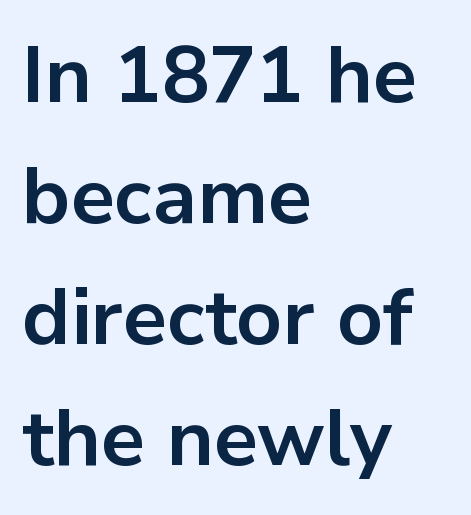
Italic? Not at all — the glyphs are vertical. Words appear dense and cohesive because spacing is normal. Serifs: no, the terminals of the letterforms are clean. Note the varied advance widths — an 'i' is clearly narrower than an 'm'. The rendering anchors every line to the left-hand side. Each glyph is drawn with heavy, bold strokes.
